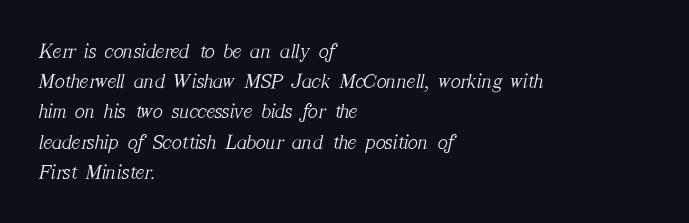
The image shows 21 px text type, italic (leaning right); set left-aligned, normal line spacing (1.44x), normal letter spacing, not underlined.
